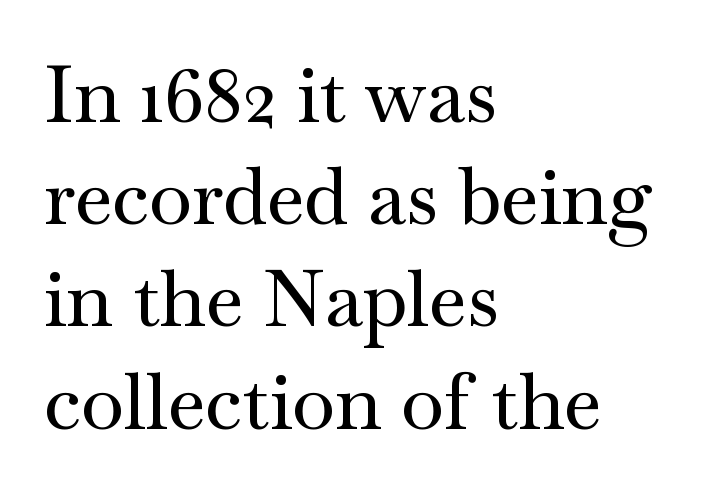
Q: Is the text italic (slanted)? A: No, it is upright.
Q: Is the typeface a serif or a sans-serif typeface? A: Serif.
Q: Is the text underlined? A: No.
Q: How is the paragraph aligned? A: Left-aligned.
Q: Is the spacing between letters normal or unusually wide? A: Normal.
Q: Is the spacing between lines tight, normal or loose? A: Normal.
Q: Width (condensed, normal, or wide)? A: Wide.
Q: Stroke contrast? A: Medium.
Q: x-height? A: Small.
Q: Monospaced? A: No.
